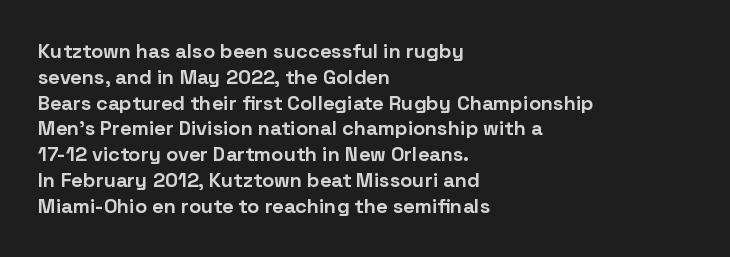
A typesetter would call this zero additional tracking. A classic flush-left, rag-right setting is used for this passage. The letters stand upright; this is a roman face. The glyphs are unaccompanied by any horizontal stroke below them. Line spacing here is normal.
